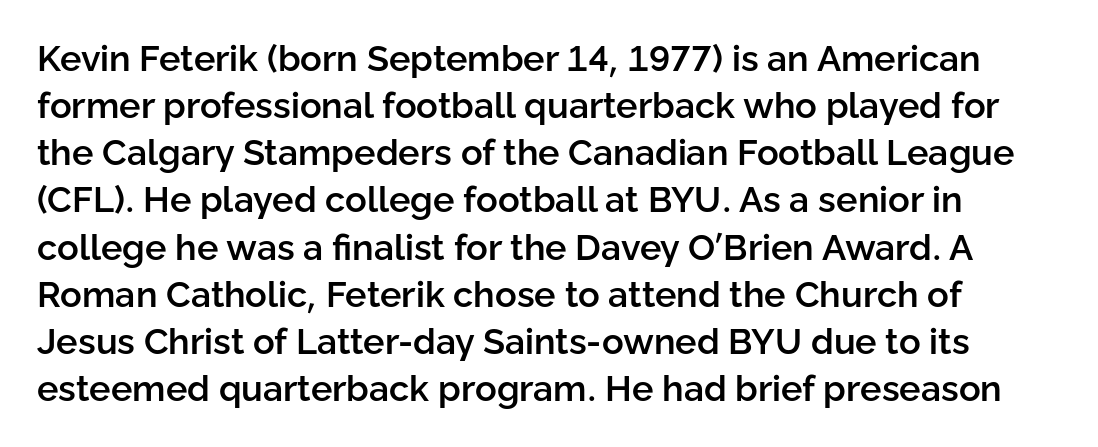
Notice how descenders clear the ascenders below comfortably — that's standard leading. The area under the type is left untouched. The rendering uses natural spacing where letterforms have individual widths. You can tell it's not italic because the verticals are truly vertical. The rendering shows plain stroke endings on the letterforms — a sans-serif design. Default kerning and tracking; the words read as compact shapes.
